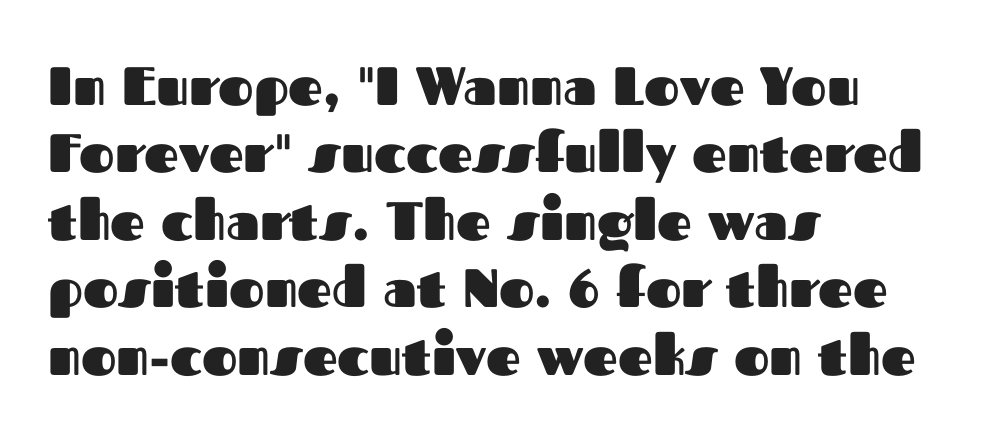
{"serif": "no", "italic": "no", "bold": "yes", "weight": "heavy", "width": "normal", "stroke_contrast": "medium", "x_height": "medium", "monospaced": "no", "underline": "no", "align": "left", "line_spacing": "normal", "line_spacing_ratio": 1.25, "letter_spacing": "normal", "letter_spacing_em": 0.0, "glyph_px": 54}
